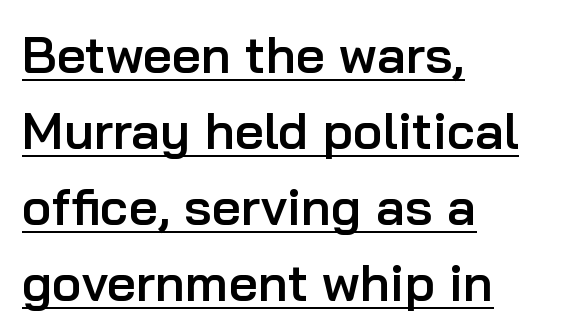
Strokes here are thickened, but only to semibold level. There is no visible air inserted between adjacent glyphs. Regarding serifs, this sample does without them. Does the copy run flush right? No — it runs flush left. Proportional: the letters do not fall into vertical columns. The rendering uses a moderate line-height, typical for paragraphs.
